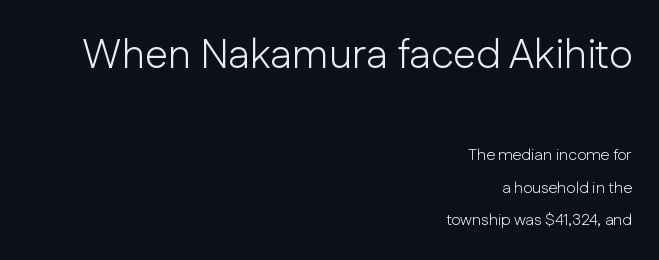
The image shows 41 px light sans-serif type, upright; set right-aligned, loose line spacing (2.05x), normal letter spacing, not underlined; the first (top) block is 2.56x larger; low stroke contrast and a medium x-height.
